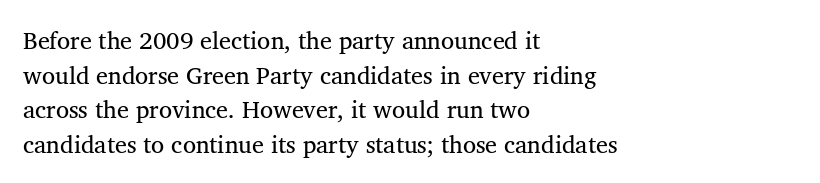
{"italic": "no", "bold": "no", "underline": "no", "align": "left", "line_spacing": "normal", "line_spacing_ratio": 1.44, "letter_spacing": "normal", "letter_spacing_em": 0.0, "glyph_px": 24}
